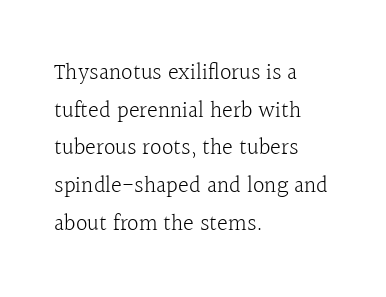
{"italic": "no", "bold": "no", "underline": "no", "align": "left", "line_spacing": "normal", "line_spacing_ratio": 1.64, "letter_spacing": "normal", "letter_spacing_em": 0.0, "glyph_px": 23}
